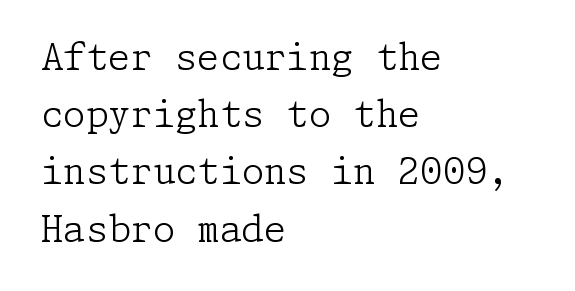
{"serif": "yes", "italic": "no", "bold": "no", "weight": "light", "width": "normal", "stroke_contrast": "low", "x_height": "medium", "underline": "no", "align": "left", "line_spacing": "normal", "line_spacing_ratio": 1.59, "letter_spacing": "normal", "letter_spacing_em": 0.0, "glyph_px": 36}
